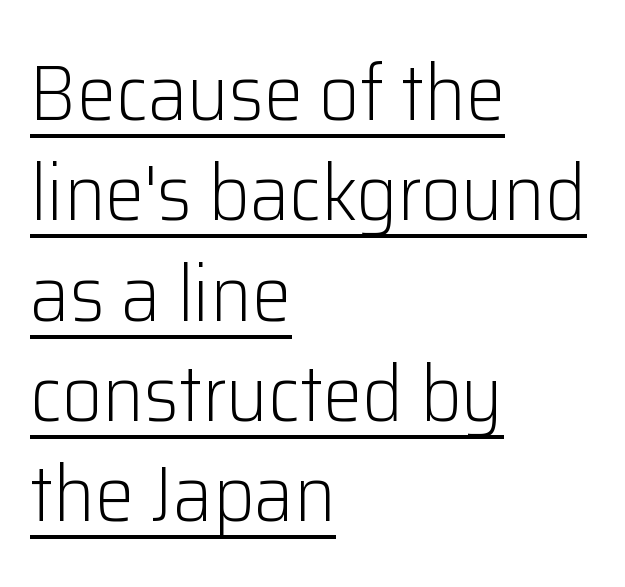
Decoration check: the copy is underlined. Serifs: no, the terminals of the letterforms are clean. Layout note: lines flush left. Nope, not italic — everything's standing straight. The typeface has the unassuming heft of standard copy or less.
